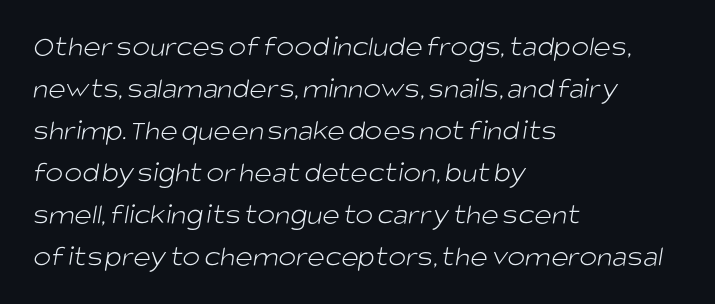
The image shows 30 px light sans-serif type; set left-aligned, normal line spacing (1.4x), normal letter spacing, not underlined; low stroke contrast and a large x-height.
